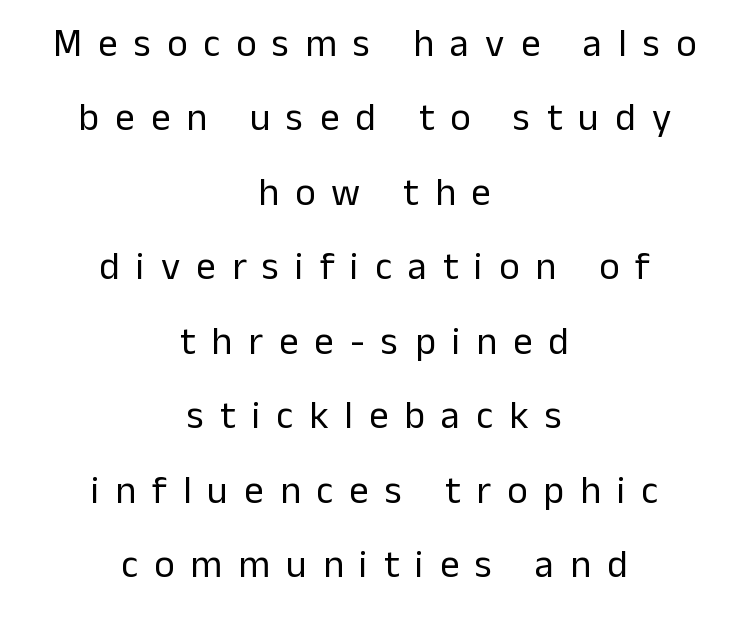
Q: Is the text bold? A: No.
Q: Is the text italic (slanted)? A: No, it is upright.
Q: Is the typeface a serif or a sans-serif typeface? A: Sans-serif.
Q: Is the text underlined? A: No.
Q: How is the paragraph aligned? A: Centered.
Q: Is the spacing between letters normal or unusually wide? A: Unusually wide.
Q: Is the spacing between lines tight, normal or loose? A: Loose.
Q: Width (condensed, normal, or wide)? A: Normal.
Q: Stroke contrast? A: Low.
Q: x-height? A: Medium.
Q: Monospaced? A: No.
